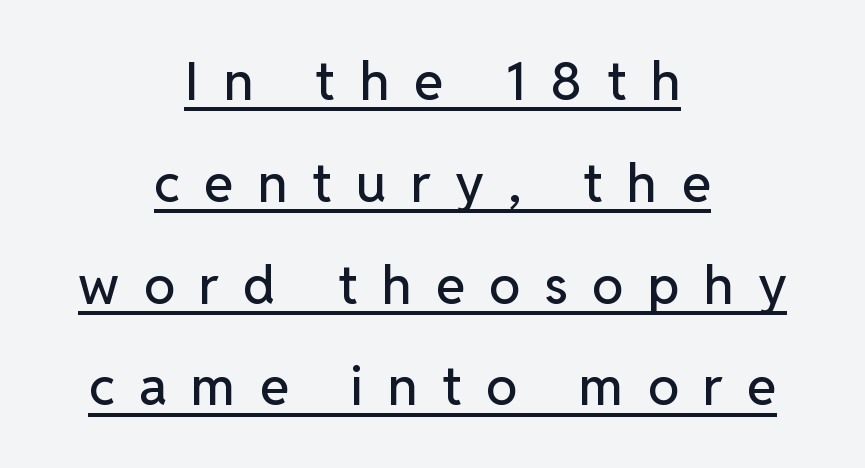
Q: Is the text italic (slanted)? A: No, it is upright.
Q: Is the typeface a serif or a sans-serif typeface? A: Sans-serif.
Q: Is the text underlined? A: Yes.
Q: How is the paragraph aligned? A: Centered.
Q: Is the spacing between letters normal or unusually wide? A: Unusually wide.
Q: Is the spacing between lines tight, normal or loose? A: Loose.
Q: Width (condensed, normal, or wide)? A: Normal.
Q: Stroke contrast? A: Low.
Q: x-height? A: Medium.
Q: Monospaced? A: No.
